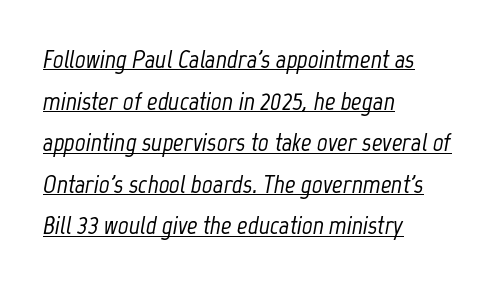
The glyphs look as if they've been sheared to an angle. Summary of vertical rhythm: regular, with standard interline spacing. The line texture is even and compact thanks to regular tracking. A baseline rule has been typeset under these characters. Compared with a centered layout, this one pins lines to the left instead.
